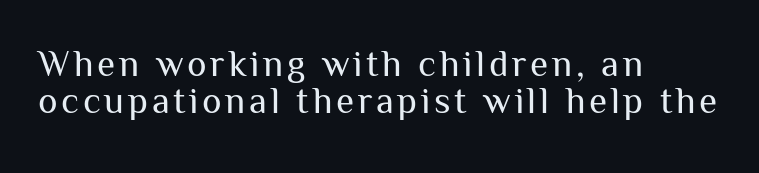
The image shows 37 px regular-weight sans-serif type, upright; set left-aligned, tight line spacing (1.01x), not underlined; medium stroke contrast and a medium x-height.
